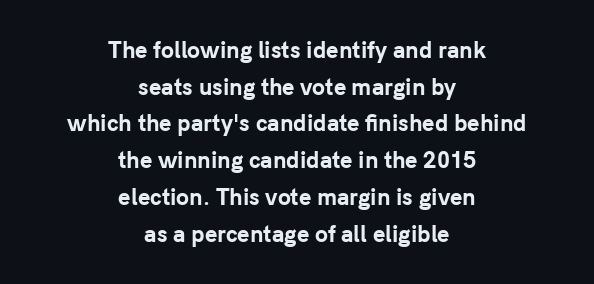
{"italic": "no", "bold": "yes", "underline": "no", "align": "center", "line_spacing_ratio": 1.75, "letter_spacing": "normal", "letter_spacing_em": 0.0, "glyph_px": 21}
